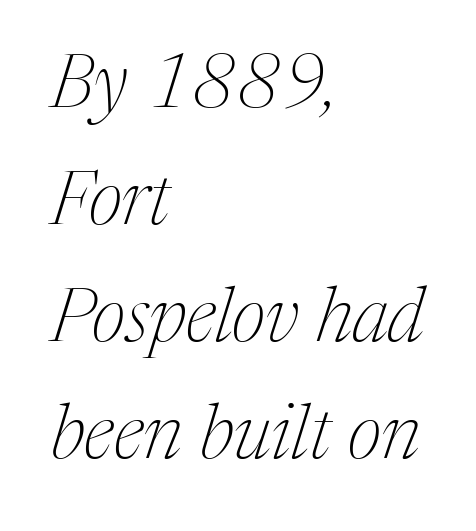
Each line starts at the same left margin while the right side varies. Glyph-to-glyph distance matches everyday printed text. A typesetter would label this face a serif. The letterforms sit at book weight or below. The space beneath each line is pristine and unruled. Vertically, the passage feels balanced, rows spaced as you'd expect.
